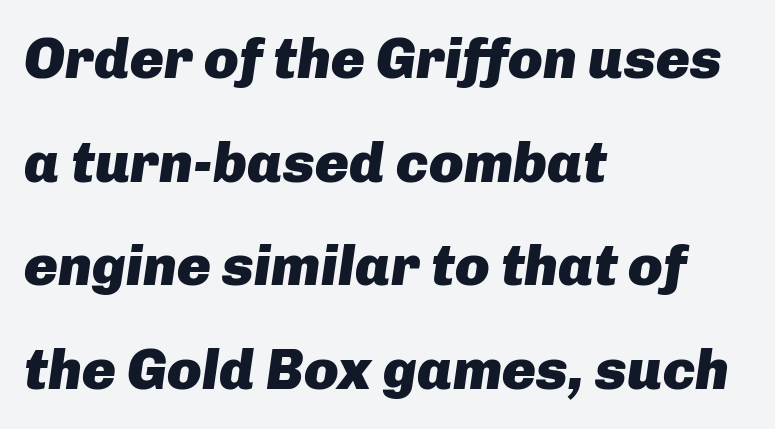
The image shows 57 px heavy type, italic (leaning right); set left-aligned, line spacing 1.82x, normal letter spacing, not underlined; low stroke contrast and a medium x-height.
